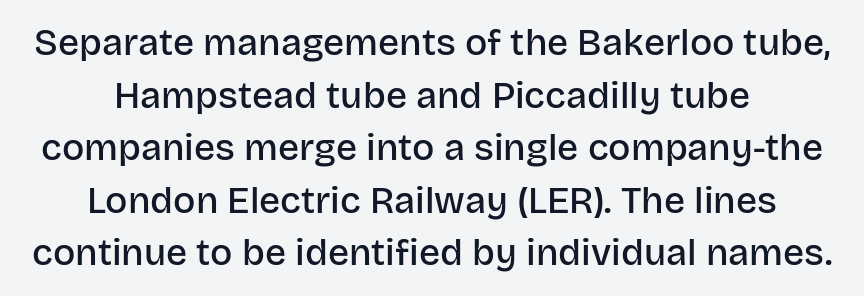
The image shows 37 px semibold sans-serif type, upright; set centered, normal line spacing (1.42x), normal letter spacing, not underlined; low stroke contrast and a large x-height.
